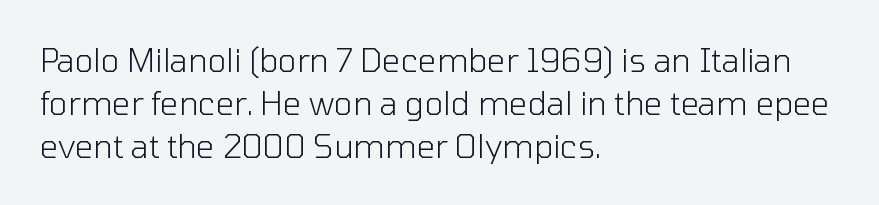
The image shows 32 px light sans-serif type, upright; set left-aligned, normal line spacing (1.34x), normal letter spacing, not underlined; low stroke contrast and a medium x-height.
